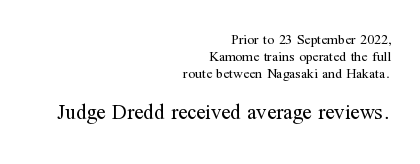
{"italic": "no", "bold": "no", "underline": "no", "align": "right", "line_spacing_ratio": 1.23, "letter_spacing": "normal", "letter_spacing_em": 0.0, "larger_block": "second", "size_ratio": 1.5, "glyph_px": 21}
